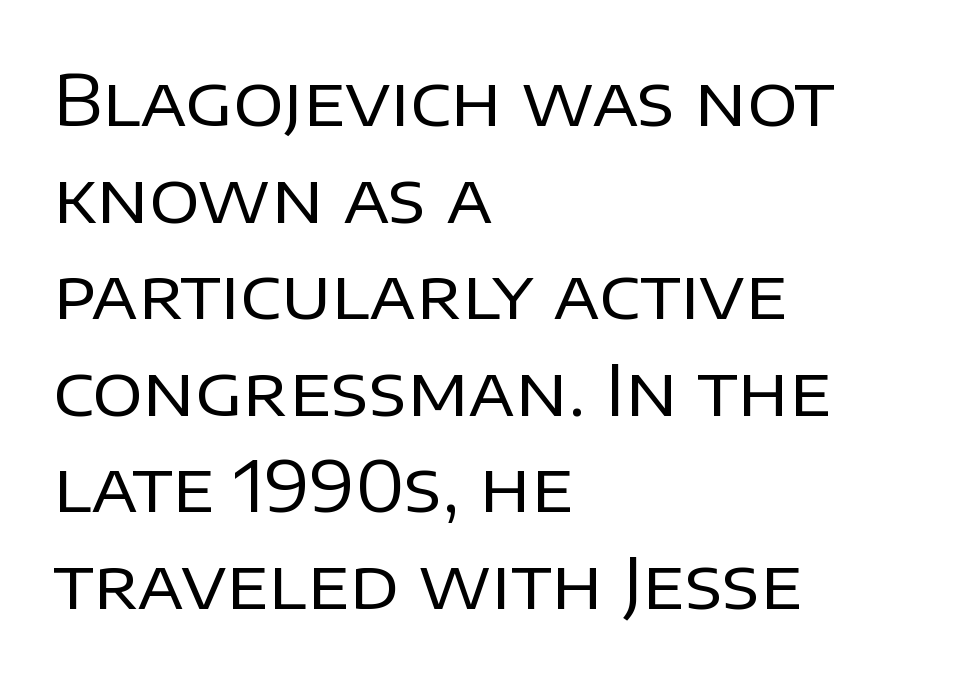
{"serif": "no", "italic": "no", "bold": "no", "weight": "regular", "width": "normal", "stroke_contrast": "low", "x_height": "large", "monospaced": "no", "underline": "no", "align": "left", "line_spacing": "normal", "line_spacing_ratio": 1.38, "letter_spacing": "normal", "letter_spacing_em": 0.0, "glyph_px": 70}
